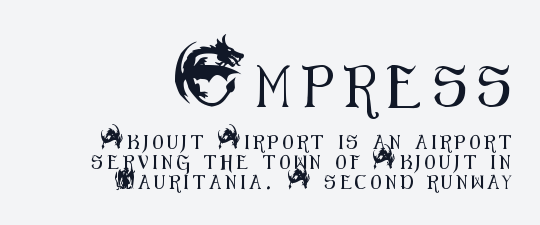
Q: Is the text italic (slanted)? A: No, it is upright.
Q: Is the typeface a serif or a sans-serif typeface? A: Sans-serif.
Q: Is the text underlined? A: No.
Q: How is the paragraph aligned? A: Right-aligned.
Q: Is the spacing between letters normal or unusually wide? A: Unusually wide.
Q: Is the spacing between lines tight, normal or loose? A: Normal.
Q: Which block of text is set in a larger size, the first (top) or the second (bottom)? A: The first (top) one.
Q: Width (condensed, normal, or wide)? A: Condensed.
Q: Stroke contrast? A: Medium.
Q: x-height? A: Small.
Q: Monospaced? A: No.
